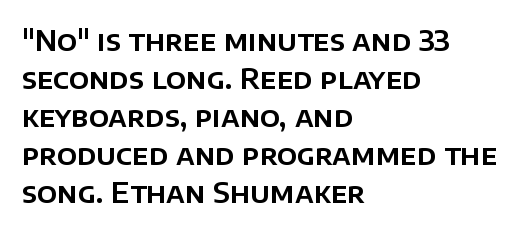
The image shows 28 px sans-serif type, upright; set left-aligned, normal line spacing (1.36x), normal letter spacing, not underlined; low stroke contrast and a large x-height.
